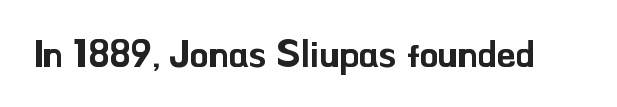
The image shows 38 px sans-serif type, upright; set normal letter spacing, not underlined; low stroke contrast and a small x-height.
